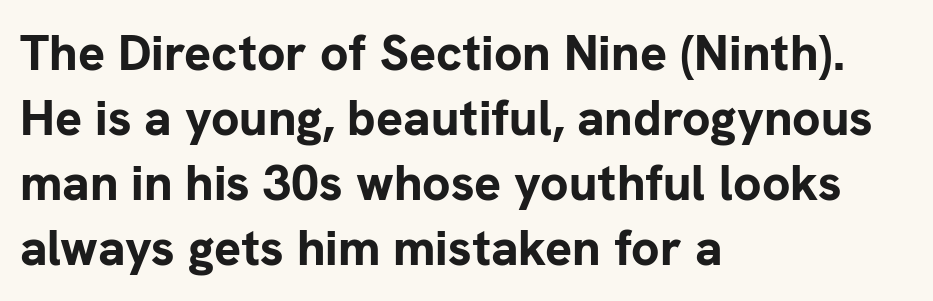
Q: Is the text bold? A: Yes.
Q: Is the text italic (slanted)? A: No, it is upright.
Q: Is the typeface a serif or a sans-serif typeface? A: Sans-serif.
Q: Is the text underlined? A: No.
Q: How is the paragraph aligned? A: Left-aligned.
Q: Is the spacing between letters normal or unusually wide? A: Normal.
Q: Is the spacing between lines tight, normal or loose? A: Normal.
Q: Width (condensed, normal, or wide)? A: Normal.
Q: Stroke contrast? A: Low.
Q: x-height? A: Medium.
Q: Monospaced? A: No.
